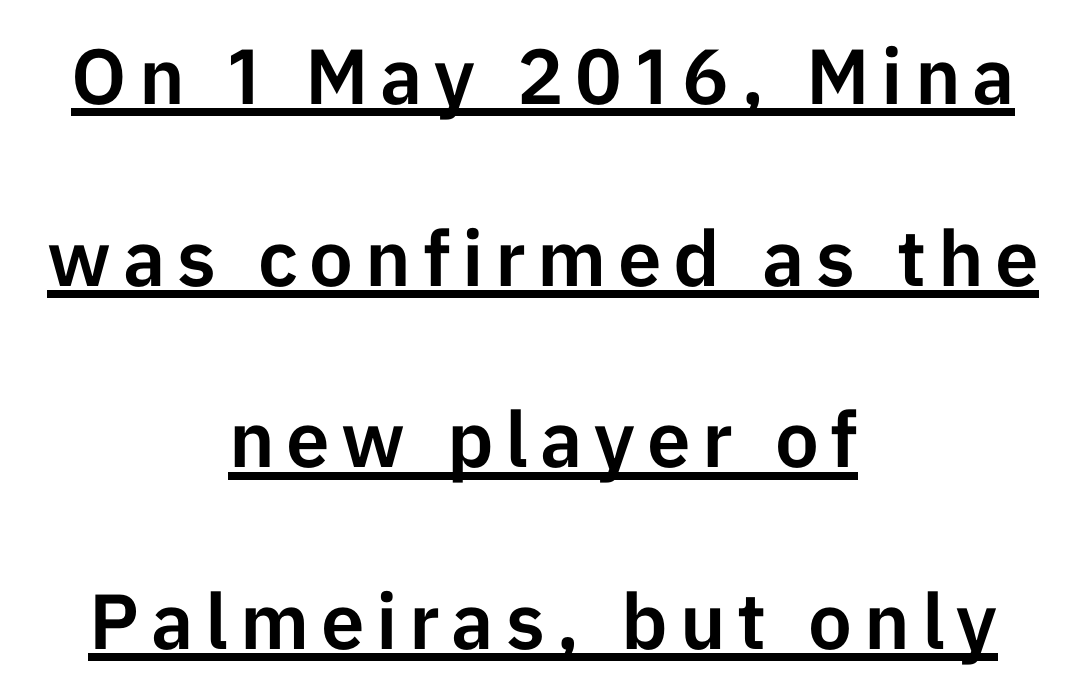
The image shows 78 px sans-serif type, upright; set centered, loose line spacing (2.33x), underlined; low stroke contrast and a medium x-height.
